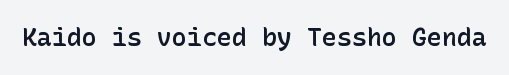
Q: Is the text bold? A: Semi-bold.
Q: Is the text italic (slanted)? A: No, it is upright.
Q: Is the text underlined? A: No.
Q: Is the spacing between letters normal or unusually wide? A: Normal.
